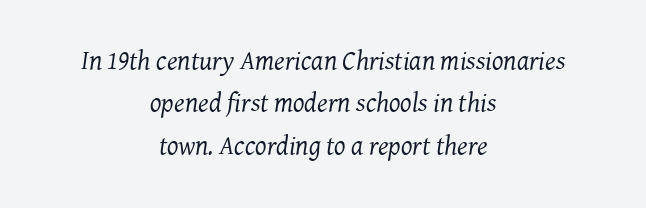
No word sits above an underline. Observe the lean: these are italic letterforms. Horizontal alignment here is central, giving a formal, balanced look. The leading is moderate, giving the passage an even texture. No chunkiness to these letters — they're not bold. Tracking value appears to be zero — textbook default spacing.
